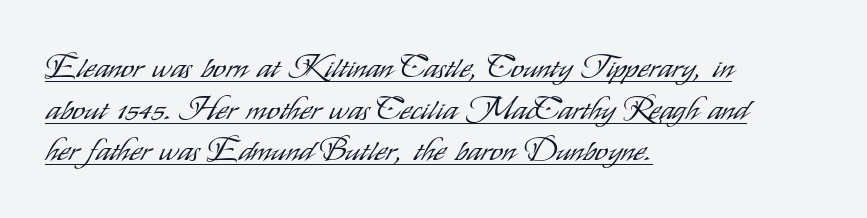
{"serif": "no", "bold": "no", "weight": "light", "width": "condensed", "stroke_contrast": "low", "x_height": "small", "monospaced": "no", "underline": "yes", "align": "left", "line_spacing": "normal", "line_spacing_ratio": 1.3, "letter_spacing": "normal", "letter_spacing_em": 0.0, "glyph_px": 32}
